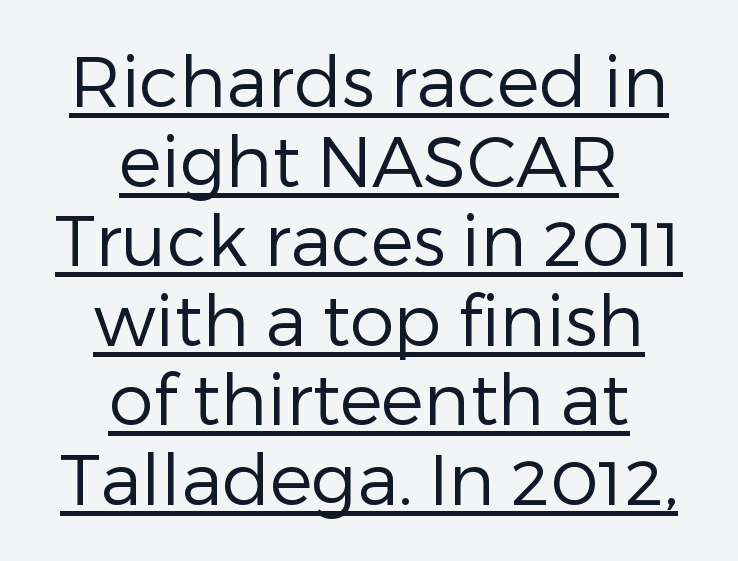
Q: Is the text bold? A: No.
Q: Is the text italic (slanted)? A: No, it is upright.
Q: Is the typeface a serif or a sans-serif typeface? A: Sans-serif.
Q: Is the text underlined? A: Yes.
Q: How is the paragraph aligned? A: Centered.
Q: Is the spacing between letters normal or unusually wide? A: Normal.
Q: Is the spacing between lines tight, normal or loose? A: Tight.
Q: Width (condensed, normal, or wide)? A: Normal.
Q: Stroke contrast? A: Low.
Q: x-height? A: Medium.
Q: Monospaced? A: No.
